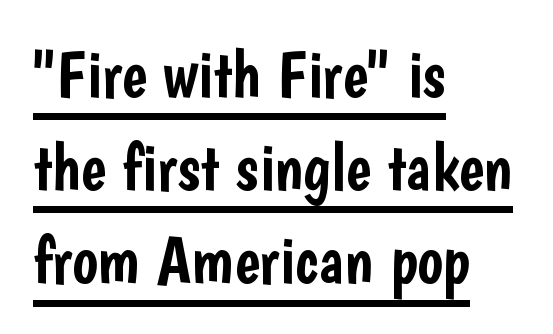
{"serif": "no", "italic": "no", "width": "condensed", "stroke_contrast": "low", "x_height": "medium", "monospaced": "no", "underline": "yes", "align": "left", "line_spacing": "normal", "line_spacing_ratio": 1.39, "letter_spacing": "normal", "letter_spacing_em": 0.0, "glyph_px": 67}
